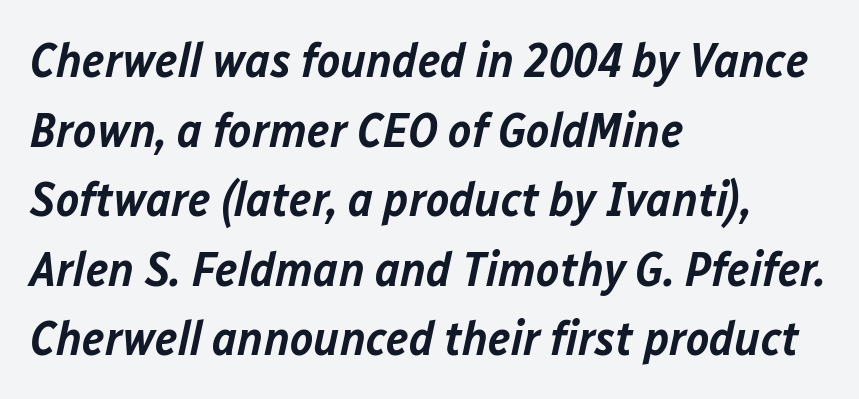
Q: Is the text bold? A: Semi-bold.
Q: Is the text italic (slanted)? A: Yes, it leans right by about 12 degrees.
Q: Is the text underlined? A: No.
Q: How is the paragraph aligned? A: Left-aligned.
Q: Is the spacing between letters normal or unusually wide? A: Normal.
Q: Is the spacing between lines tight, normal or loose? A: Normal.
Q: Width (condensed, normal, or wide)? A: Normal.
Q: Stroke contrast? A: Low.
Q: x-height? A: Medium.
Q: Monospaced? A: No.
